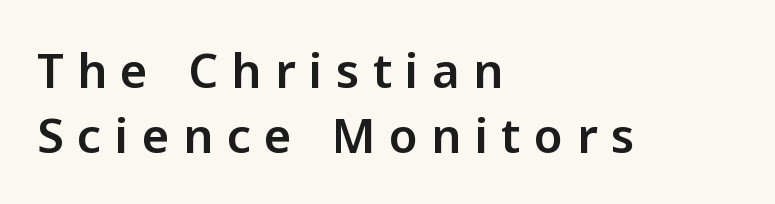
Q: Is the text italic (slanted)? A: No, it is upright.
Q: Is the typeface a serif or a sans-serif typeface? A: Sans-serif.
Q: Is the text underlined? A: No.
Q: How is the paragraph aligned? A: Left-aligned.
Q: Is the spacing between letters normal or unusually wide? A: Unusually wide.
Q: Is the spacing between lines tight, normal or loose? A: Normal.
Q: Width (condensed, normal, or wide)? A: Normal.
Q: Stroke contrast? A: Low.
Q: x-height? A: Medium.
Q: Monospaced? A: No.
